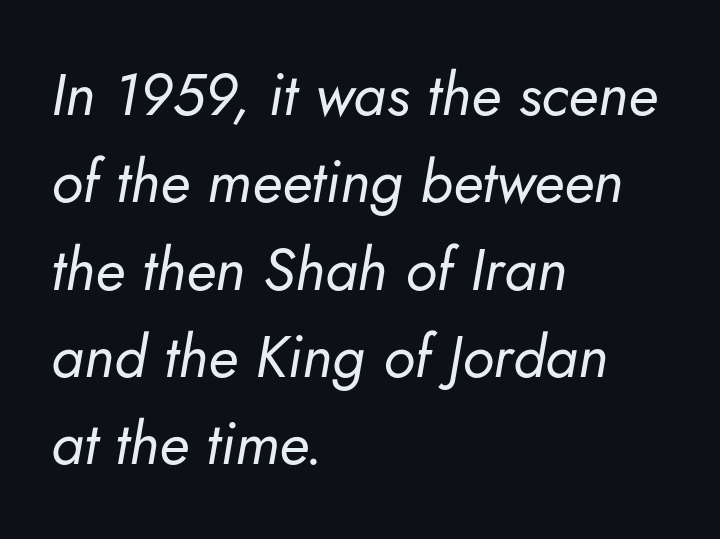
{"italic": "yes", "lean": "right", "slant_degrees": 5, "bold": "no", "weight": "regular", "width": "normal", "stroke_contrast": "low", "x_height": "small", "monospaced": "no", "underline": "no", "align": "left", "line_spacing": "normal", "line_spacing_ratio": 1.48, "letter_spacing": "normal", "letter_spacing_em": 0.0, "glyph_px": 59}
